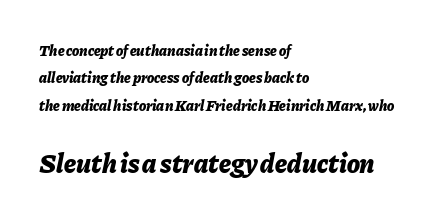
Q: Is the text bold? A: Yes.
Q: Is the text italic (slanted)? A: Yes, it leans right by about 11 degrees.
Q: Is the text underlined? A: No.
Q: How is the paragraph aligned? A: Left-aligned.
Q: Is the spacing between letters normal or unusually wide? A: Normal.
Q: Which block of text is set in a larger size, the first (top) or the second (bottom)? A: The second (bottom) one.
